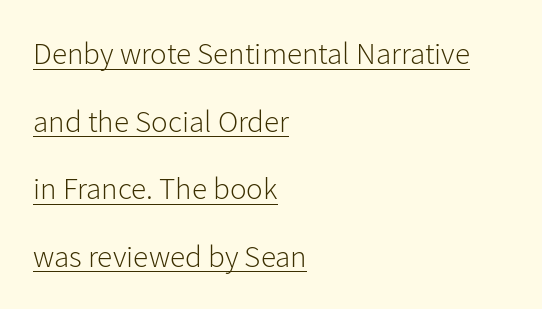
{"serif": "no", "italic": "no", "bold": "no", "weight": "light", "width": "normal", "stroke_contrast": "low", "x_height": "medium", "monospaced": "no", "underline": "yes", "align": "left", "line_spacing": "loose", "line_spacing_ratio": 2.18, "letter_spacing": "normal", "letter_spacing_em": 0.0, "glyph_px": 31}
